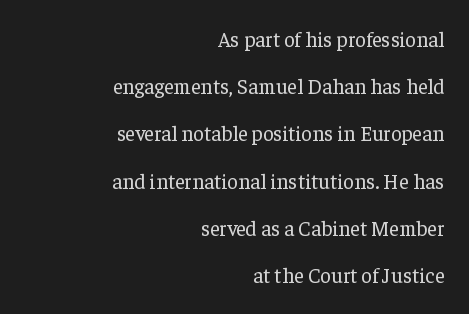
The strip under each line holds only bare page. The space between consecutive lines is lavish. Alignment: flush right. Look at the tracking — it's just the regular setting, nothing added.
